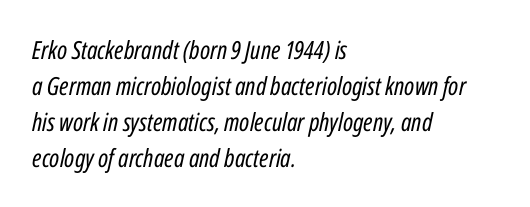
{"italic": "yes", "lean": "right", "slant_degrees": 12, "bold": "no", "underline": "no", "align": "left", "line_spacing": "normal", "line_spacing_ratio": 1.44, "letter_spacing": "normal", "letter_spacing_em": 0.0, "glyph_px": 25}
